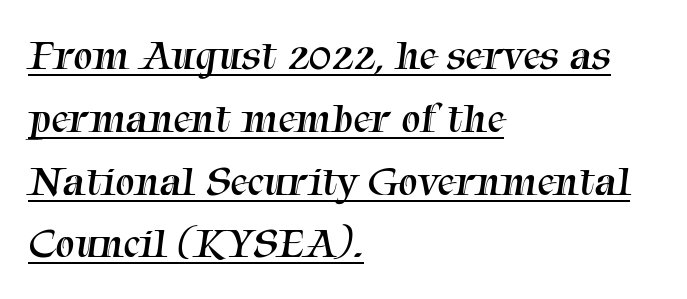
Q: Is the text bold? A: No.
Q: Is the typeface a serif or a sans-serif typeface? A: Serif.
Q: Is the text underlined? A: Yes.
Q: How is the paragraph aligned? A: Left-aligned.
Q: Is the spacing between letters normal or unusually wide? A: Normal.
Q: Is the spacing between lines tight, normal or loose? A: Normal.
Q: Width (condensed, normal, or wide)? A: Normal.
Q: Stroke contrast? A: Medium.
Q: x-height? A: Medium.
Q: Monospaced? A: No.
